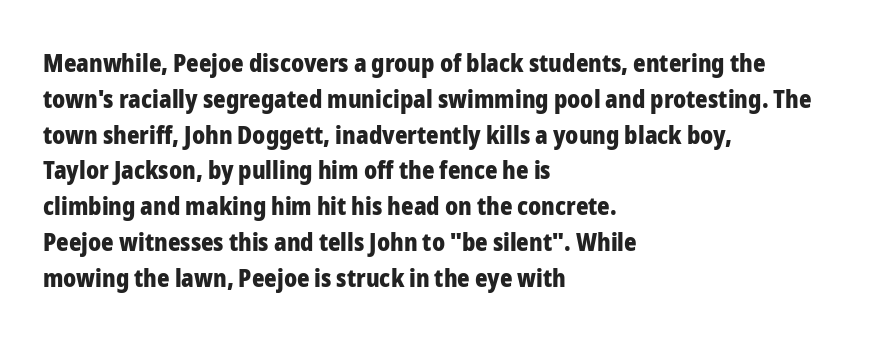
The image shows 24 px bold type, upright; set left-aligned, normal line spacing (1.49x), normal letter spacing, not underlined.
